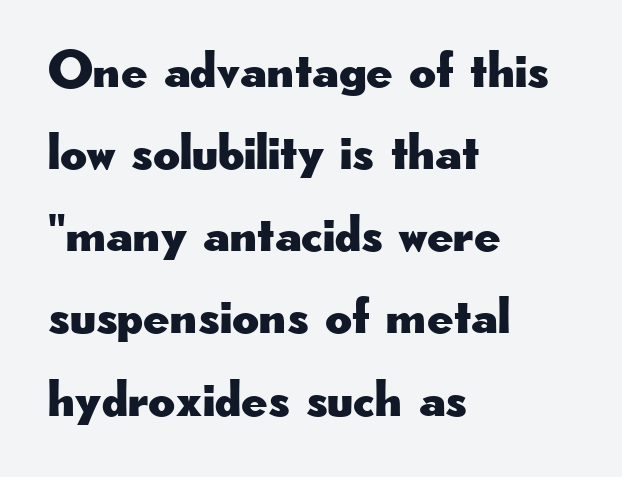
Words float on clear page, feet unadorned. Notice how descenders clear the ascenders below comfortably — that's standard leading. This rendering uses left alignment, leaving the right contour irregular. Type style note: lacks serifs. The letters advance in unequal steps, a hallmark of proportional type. Upright lettering throughout.
